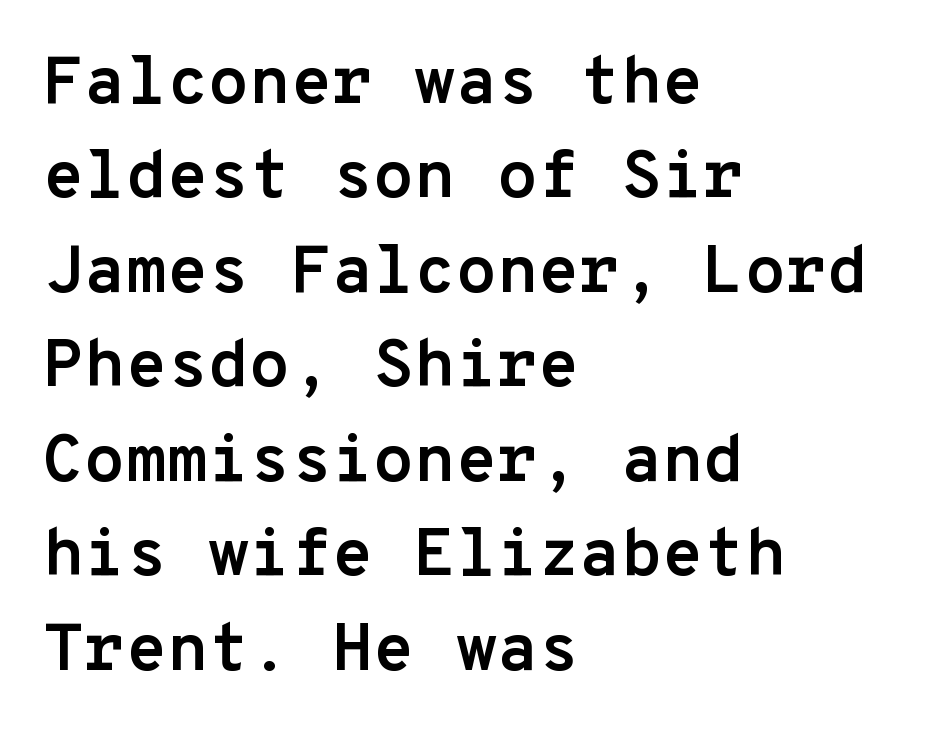
The image shows 67 px semibold sans-serif type, upright, monospaced; set left-aligned, normal line spacing (1.41x), normal letter spacing, not underlined; low stroke contrast and a medium x-height.
